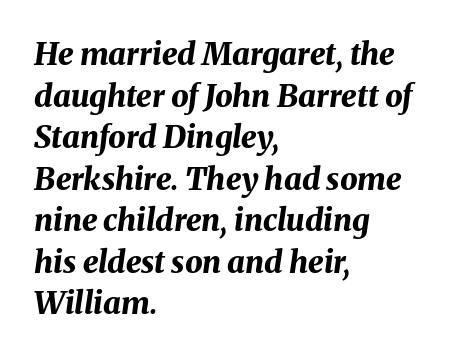
{"italic": "yes", "lean": "right", "slant_degrees": 8, "bold": "yes", "weight": "bold", "width": "normal", "stroke_contrast": "medium", "x_height": "medium", "monospaced": "no", "underline": "no", "align": "left", "line_spacing": "normal", "line_spacing_ratio": 1.34, "letter_spacing": "normal", "letter_spacing_em": 0.0, "glyph_px": 31}
